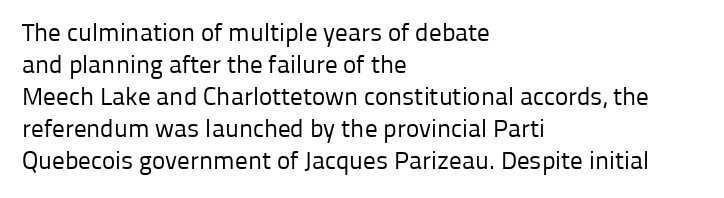
Q: Is the text bold? A: No.
Q: Is the text italic (slanted)? A: No, it is upright.
Q: Is the text underlined? A: No.
Q: How is the paragraph aligned? A: Left-aligned.
Q: Is the spacing between letters normal or unusually wide? A: Normal.
Q: Is the spacing between lines tight, normal or loose? A: Normal.
